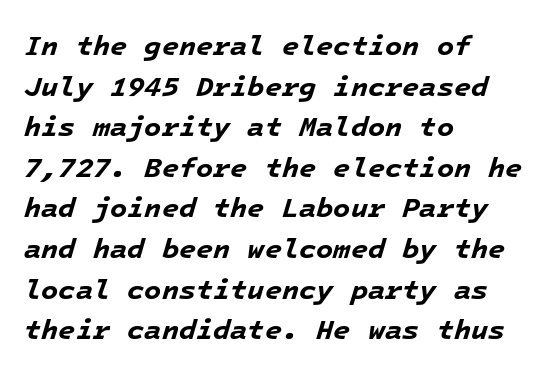
Q: Is the text bold? A: Yes.
Q: Is the text italic (slanted)? A: Yes, it leans right by about 16 degrees.
Q: Is the text underlined? A: No.
Q: How is the paragraph aligned? A: Left-aligned.
Q: Is the spacing between letters normal or unusually wide? A: Normal.
Q: Is the spacing between lines tight, normal or loose? A: Normal.
Q: Width (condensed, normal, or wide)? A: Normal.
Q: Stroke contrast? A: Low.
Q: x-height? A: Medium.
Q: Monospaced? A: Yes.
